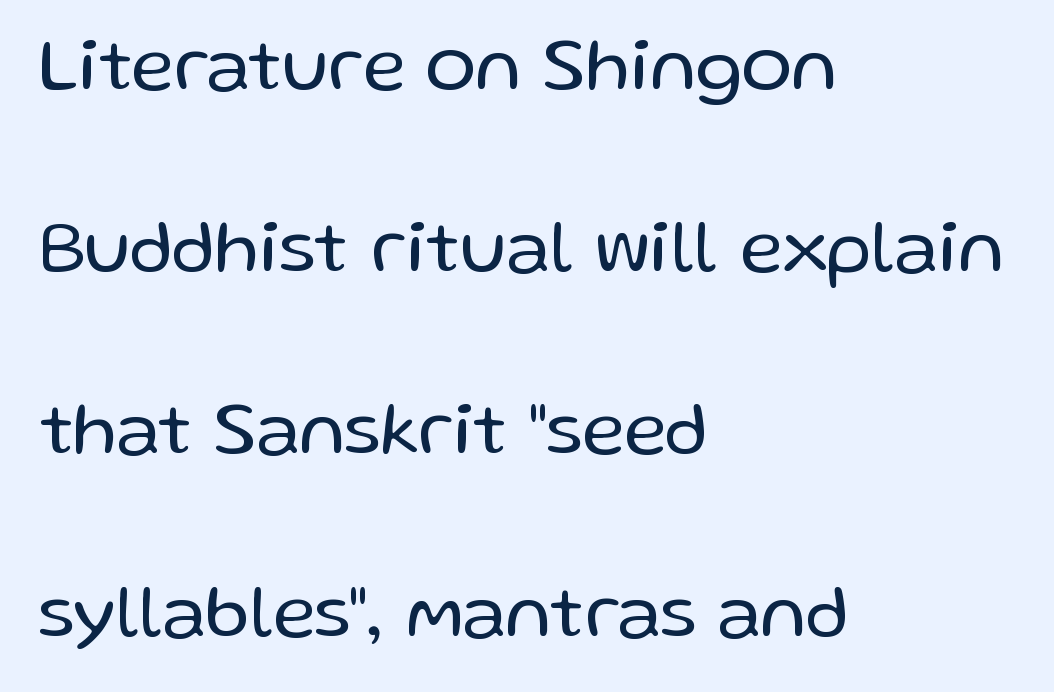
The image shows 75 px regular-weight sans-serif type, upright; set left-aligned, loose line spacing (2.43x), normal letter spacing, not underlined; low stroke contrast and a medium x-height.
